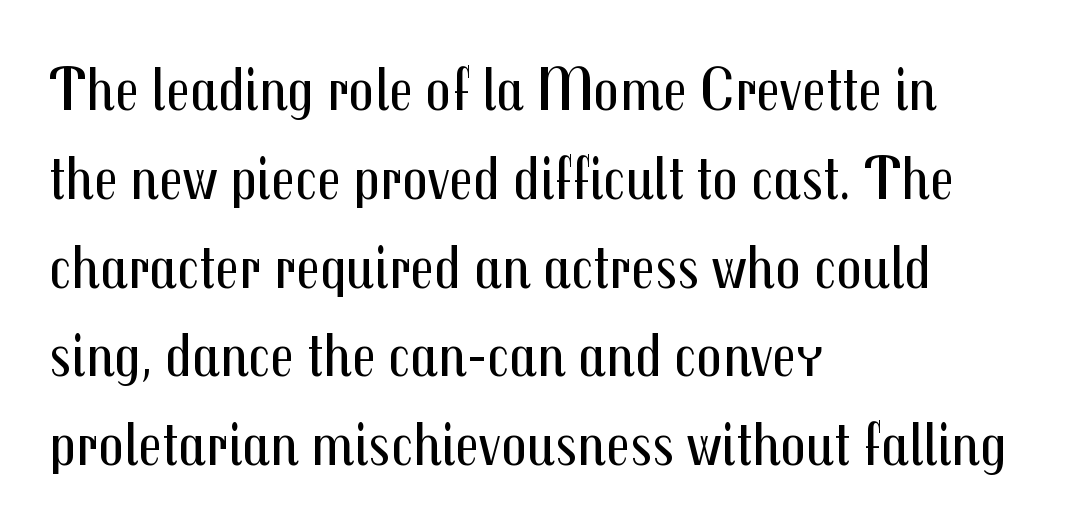
Q: Is the text bold? A: No.
Q: Is the text italic (slanted)? A: No, it is upright.
Q: Is the typeface a serif or a sans-serif typeface? A: Sans-serif.
Q: Is the text underlined? A: No.
Q: How is the paragraph aligned? A: Left-aligned.
Q: Is the spacing between letters normal or unusually wide? A: Normal.
Q: Is the spacing between lines tight, normal or loose? A: Normal.
Q: Width (condensed, normal, or wide)? A: Condensed.
Q: Stroke contrast? A: Medium.
Q: x-height? A: Medium.
Q: Monospaced? A: No.
